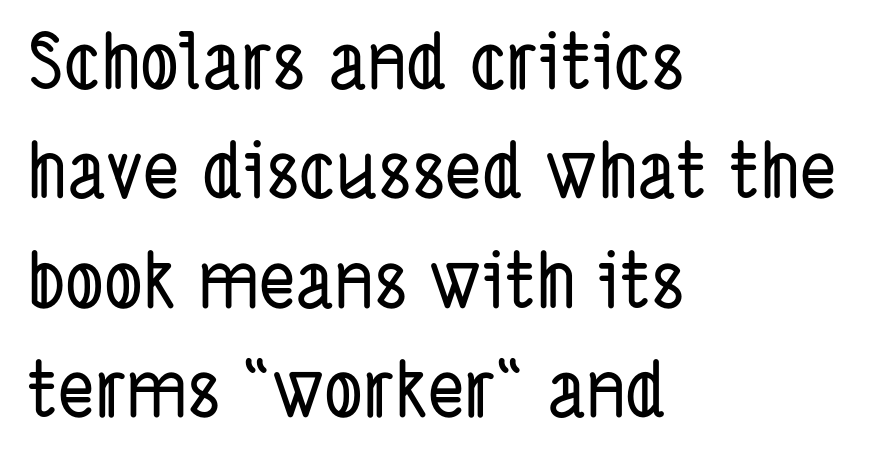
Grotesque or geometric, the face here clearly has no serifs. Is this a fixed-width face? No — the glyphs have proportional, varying widths. Nobody touched the tracking dial on this one. Any mark beneath the type? The region is blank.
